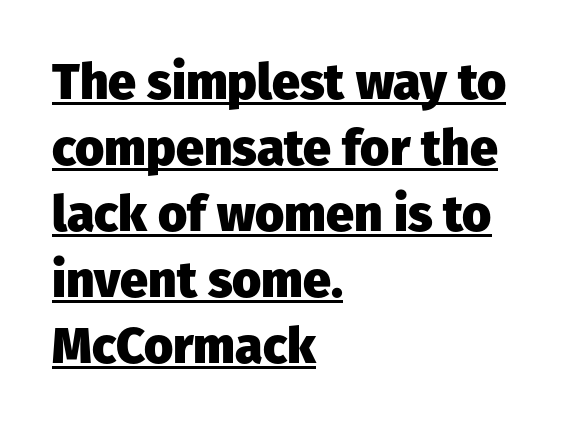
The image shows 50 px heavy sans-serif type, upright; set left-aligned, normal line spacing (1.32x), normal letter spacing, underlined; low stroke contrast and a medium x-height.
